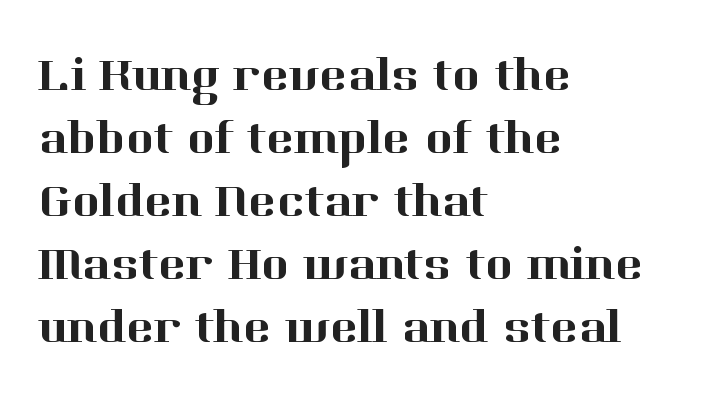
{"serif": "yes", "italic": "no", "width": "normal", "stroke_contrast": "high", "x_height": "medium", "monospaced": "no", "underline": "no", "align": "left", "line_spacing": "normal", "line_spacing_ratio": 1.34, "letter_spacing": "normal", "letter_spacing_em": 0.0, "glyph_px": 47}
